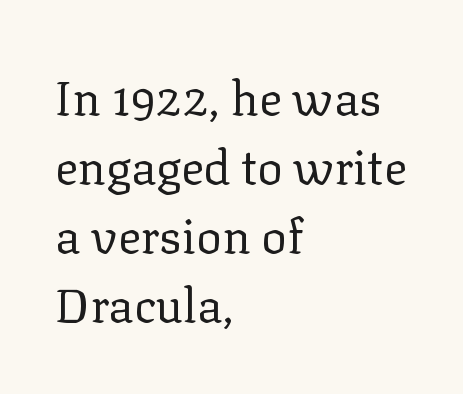
{"serif": "yes", "italic": "no", "bold": "no", "weight": "regular", "width": "normal", "stroke_contrast": "low", "x_height": "medium", "monospaced": "no", "underline": "no", "align": "left", "line_spacing": "normal", "line_spacing_ratio": 1.44, "letter_spacing": "normal", "letter_spacing_em": 0.0, "glyph_px": 48}
